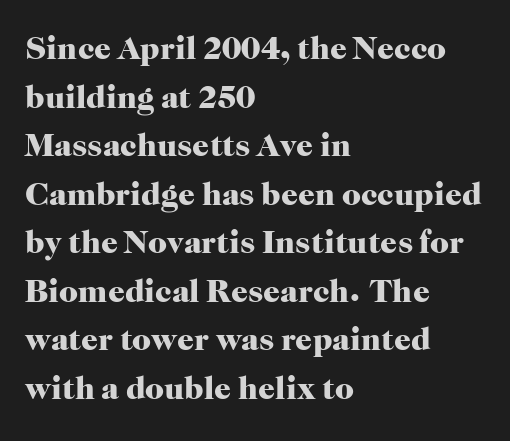
Q: Is the text bold? A: Yes.
Q: Is the text italic (slanted)? A: No, it is upright.
Q: Is the typeface a serif or a sans-serif typeface? A: Serif.
Q: Is the text underlined? A: No.
Q: How is the paragraph aligned? A: Left-aligned.
Q: Is the spacing between letters normal or unusually wide? A: Normal.
Q: Is the spacing between lines tight, normal or loose? A: Normal.
Q: Width (condensed, normal, or wide)? A: Normal.
Q: Stroke contrast? A: High.
Q: x-height? A: Medium.
Q: Monospaced? A: No.
